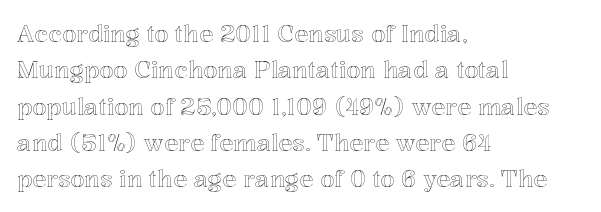
Q: Is the text italic (slanted)? A: No, it is upright.
Q: Is the text underlined? A: No.
Q: How is the paragraph aligned? A: Left-aligned.
Q: Is the spacing between letters normal or unusually wide? A: Normal.
Q: Is the spacing between lines tight, normal or loose? A: Normal.
